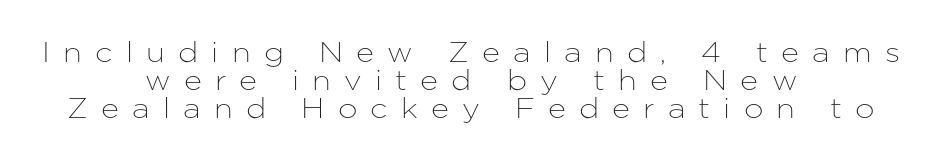
Q: Is the text italic (slanted)? A: No, it is upright.
Q: Is the typeface a serif or a sans-serif typeface? A: Sans-serif.
Q: Is the text underlined? A: No.
Q: How is the paragraph aligned? A: Centered.
Q: Is the spacing between letters normal or unusually wide? A: Unusually wide.
Q: Is the spacing between lines tight, normal or loose? A: Tight.
Q: Width (condensed, normal, or wide)? A: Normal.
Q: Stroke contrast? A: Low.
Q: x-height? A: Medium.
Q: Monospaced? A: No.
